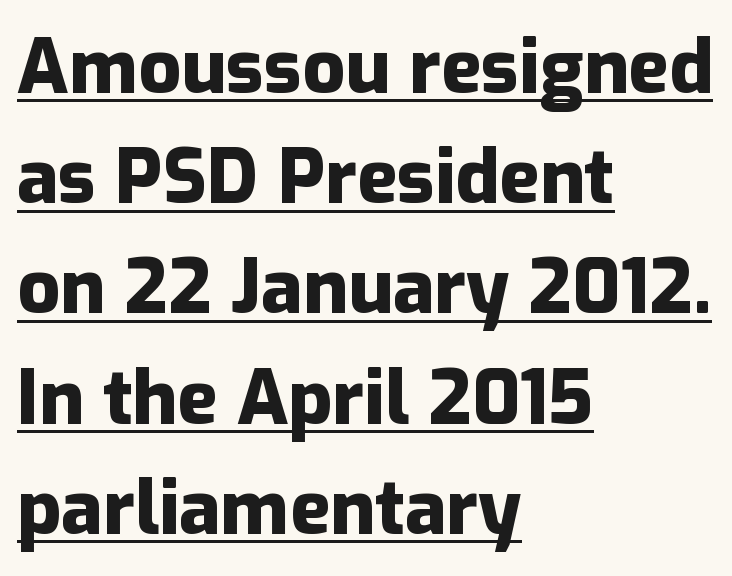
{"serif": "no", "italic": "no", "bold": "yes", "weight": "heavy", "width": "normal", "stroke_contrast": "low", "x_height": "medium", "monospaced": "no", "underline": "yes", "align": "left", "line_spacing": "normal", "line_spacing_ratio": 1.47, "letter_spacing": "normal", "letter_spacing_em": 0.0, "glyph_px": 75}
